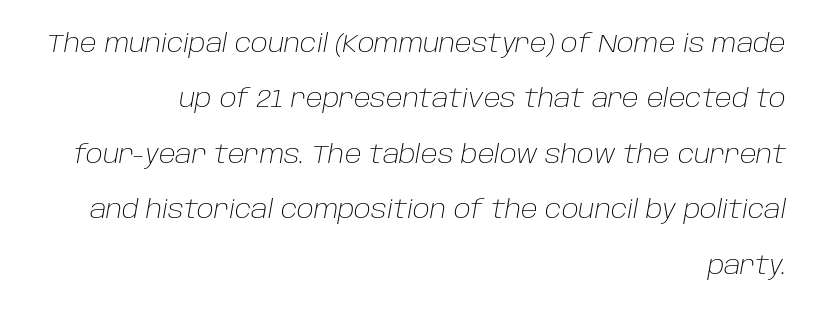
A flush-right, rag-left setting is used for this passage. Any mark beneath the type? The region is blank. The letterforms sit shoulder to shoulder at normal distance. Style check: oblique. Whoever set this chose breathing room over compactness in the vertical rhythm. Weight: regular or lighter.
